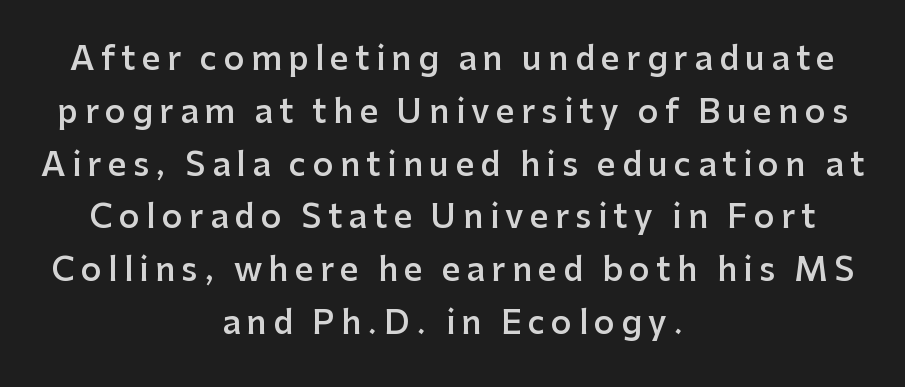
{"serif": "no", "italic": "no", "bold": "semi", "weight": "semibold", "width": "normal", "stroke_contrast": "low", "x_height": "medium", "monospaced": "no", "underline": "no", "align": "center", "line_spacing": "normal", "line_spacing_ratio": 1.65, "letter_spacing": "wide", "letter_spacing_em": 0.2, "glyph_px": 32}
